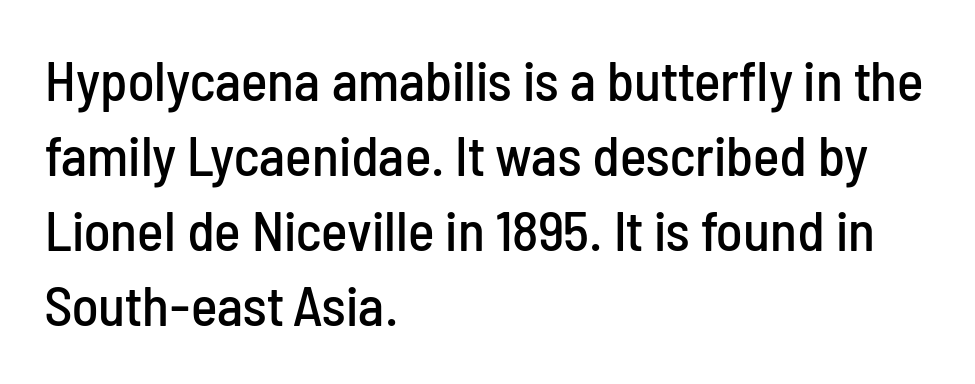
The image shows 56 px condensed sans-serif type, upright; set left-aligned, normal line spacing (1.34x), normal letter spacing, not underlined; low stroke contrast and a medium x-height.
